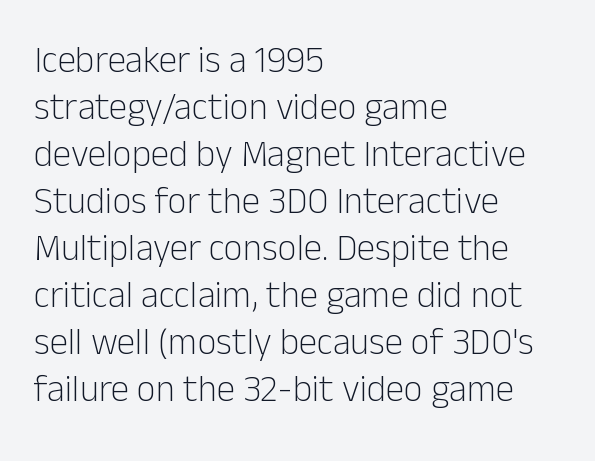
Q: Is the text bold? A: No.
Q: Is the text italic (slanted)? A: No, it is upright.
Q: Is the typeface a serif or a sans-serif typeface? A: Sans-serif.
Q: Is the text underlined? A: No.
Q: How is the paragraph aligned? A: Left-aligned.
Q: Is the spacing between letters normal or unusually wide? A: Normal.
Q: Is the spacing between lines tight, normal or loose? A: Normal.
Q: Width (condensed, normal, or wide)? A: Normal.
Q: Stroke contrast? A: Low.
Q: x-height? A: Medium.
Q: Monospaced? A: No.
